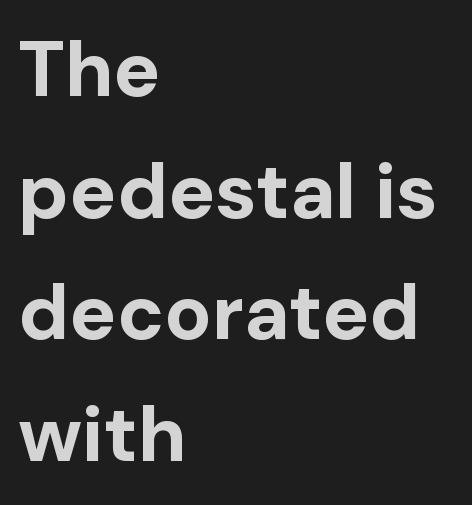
The image shows 78 px bold sans-serif type, upright; set left-aligned, normal line spacing (1.56x), normal letter spacing, not underlined; low stroke contrast and a medium x-height.
